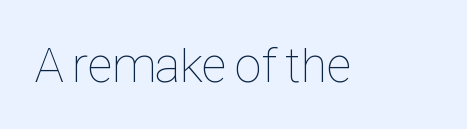
Q: Is the text bold? A: No.
Q: Is the text italic (slanted)? A: No, it is upright.
Q: Is the text underlined? A: No.
Q: Is the spacing between letters normal or unusually wide? A: Normal.
Q: Width (condensed, normal, or wide)? A: Condensed.
Q: Stroke contrast? A: Low.
Q: x-height? A: Medium.
Q: Monospaced? A: No.
